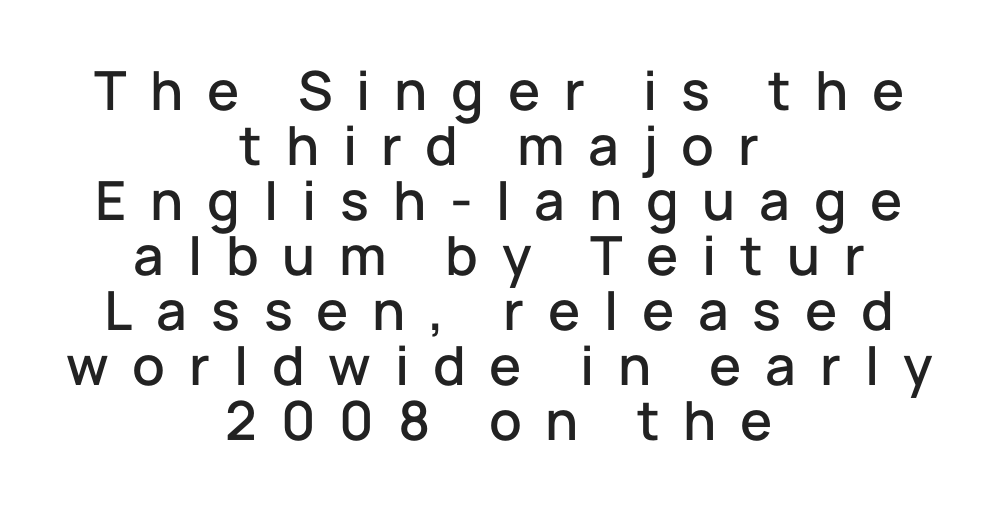
The image shows 54 px sans-serif type, upright; set centered, tight line spacing (1.02x), unusually wide letter spacing (+0.44 em), not underlined; low stroke contrast and a medium x-height.
